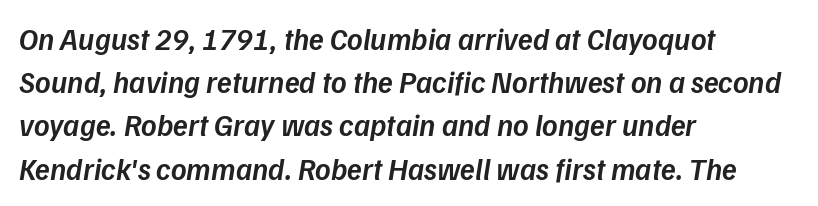
Q: Is the text bold? A: Semi-bold.
Q: Is the text italic (slanted)? A: Yes, it leans right by about 9 degrees.
Q: Is the text underlined? A: No.
Q: How is the paragraph aligned? A: Left-aligned.
Q: Is the spacing between letters normal or unusually wide? A: Normal.
Q: Is the spacing between lines tight, normal or loose? A: Normal.
Q: Width (condensed, normal, or wide)? A: Normal.
Q: Stroke contrast? A: Low.
Q: x-height? A: Medium.
Q: Monospaced? A: No.
